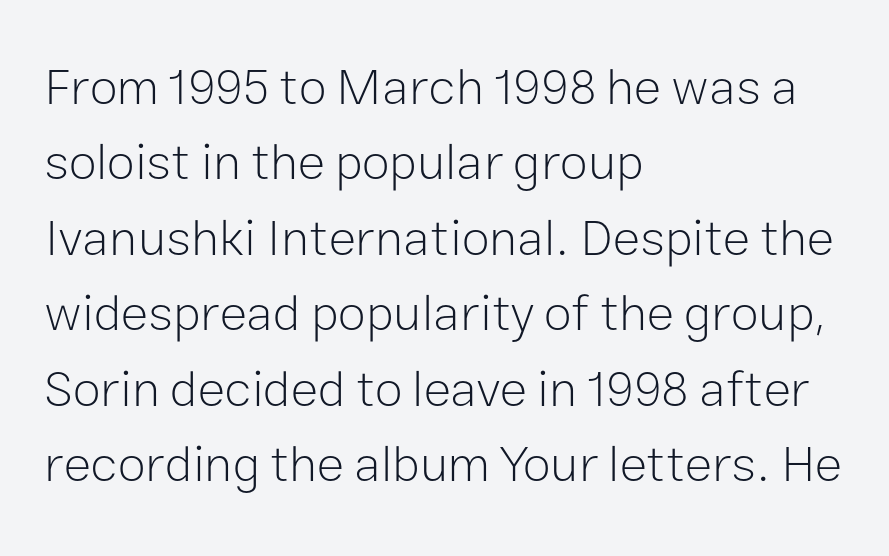
It's the straight-up-and-down kind of type. Layout note: lines flush left. The typesetting does not lean heavy: it is not bold. One glance says typical: line gaps are just what's usual. Standard letterfit; no display-style spreading of the glyphs. A bare baseline throughout the passage.
